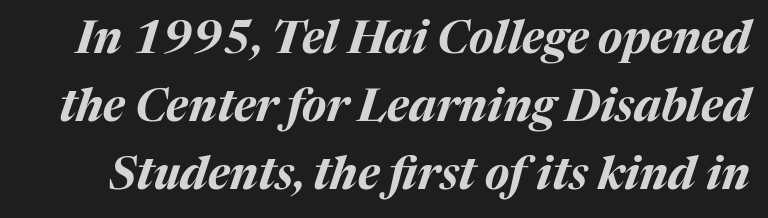
This rendering leaves character spacing at its baseline value. Spacing verdict: proportional, widths tailored to each character. It's the slanting kind of type. Emphasis by weight is at full strength: bold. Descender tails drop into unmarked territory. The passage shown stacks its lines at a standard gap.
